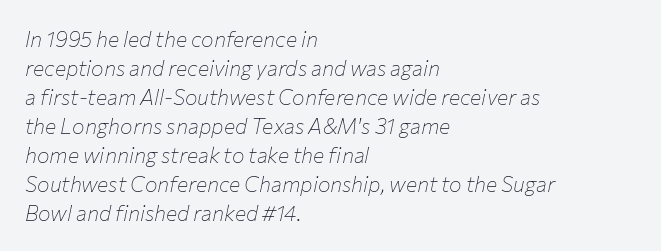
Q: Is the text bold? A: No.
Q: Is the text italic (slanted)? A: Yes, it leans right by about 12 degrees.
Q: Is the text underlined? A: No.
Q: How is the paragraph aligned? A: Left-aligned.
Q: Is the spacing between letters normal or unusually wide? A: Normal.
Q: Is the spacing between lines tight, normal or loose? A: Normal.
